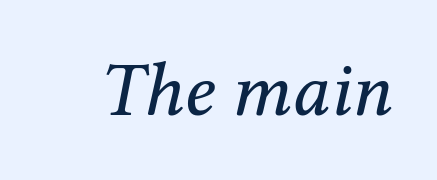
{"serif": "yes", "italic": "yes", "lean": "right", "slant_degrees": 12, "bold": "no", "weight": "regular", "width": "normal", "stroke_contrast": "medium", "x_height": "medium", "monospaced": "no", "underline": "no", "letter_spacing": "normal", "letter_spacing_em": 0.0, "glyph_px": 77}
